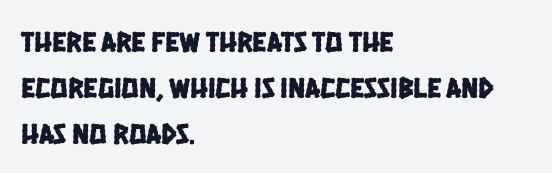
{"serif": "no", "width": "condensed", "stroke_contrast": "low", "x_height": "large", "monospaced": "no", "underline": "no", "align": "left", "line_spacing": "normal", "line_spacing_ratio": 1.58, "letter_spacing": "normal", "letter_spacing_em": 0.0, "glyph_px": 29}
